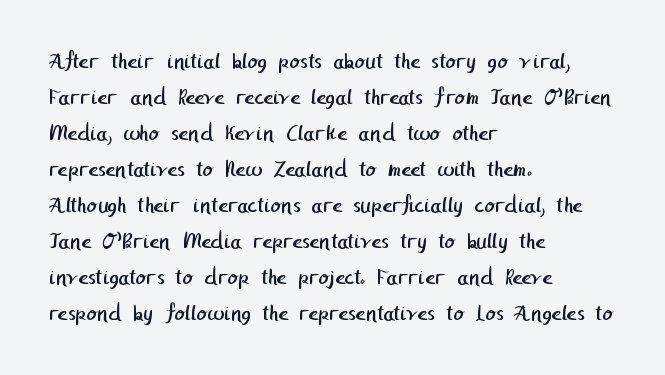
{"bold": "no", "underline": "no", "align": "left", "line_spacing": "normal", "line_spacing_ratio": 1.5, "letter_spacing": "normal", "letter_spacing_em": 0.0, "glyph_px": 24}
